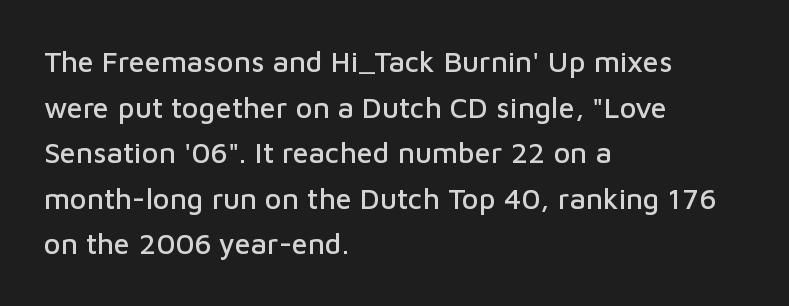
Q: Is the text italic (slanted)? A: No, it is upright.
Q: Is the typeface a serif or a sans-serif typeface? A: Sans-serif.
Q: Is the text underlined? A: No.
Q: How is the paragraph aligned? A: Left-aligned.
Q: Is the spacing between letters normal or unusually wide? A: Normal.
Q: Is the spacing between lines tight, normal or loose? A: Normal.
Q: Width (condensed, normal, or wide)? A: Normal.
Q: Stroke contrast? A: Low.
Q: x-height? A: Medium.
Q: Monospaced? A: No.
